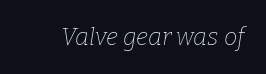
The image shows 24 px text type, italic (leaning right); set normal letter spacing, not underlined.
